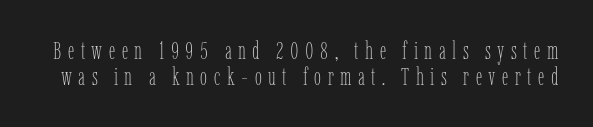
The image shows 25 px text type, upright; set tight line spacing (1.04x), unusually wide letter spacing (+0.26 em), not underlined.
